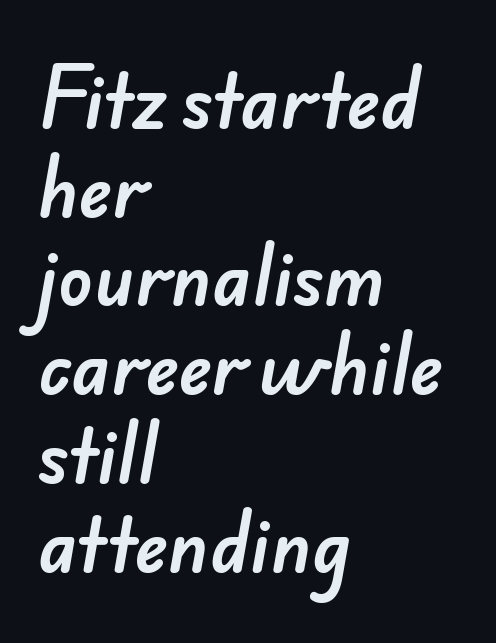
The image shows 71 px sans-serif type; set left-aligned, normal line spacing (1.25x), normal letter spacing, not underlined; low stroke contrast and a small x-height.
